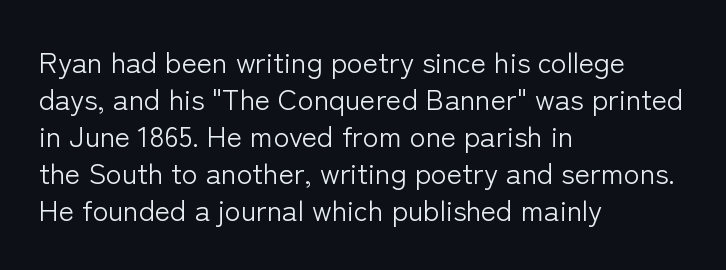
Q: Is the text bold? A: No.
Q: Is the text italic (slanted)? A: No, it is upright.
Q: Is the typeface a serif or a sans-serif typeface? A: Sans-serif.
Q: Is the text underlined? A: No.
Q: How is the paragraph aligned? A: Left-aligned.
Q: Is the spacing between letters normal or unusually wide? A: Normal.
Q: Is the spacing between lines tight, normal or loose? A: Normal.
Q: Width (condensed, normal, or wide)? A: Normal.
Q: Stroke contrast? A: Low.
Q: x-height? A: Medium.
Q: Monospaced? A: No.
